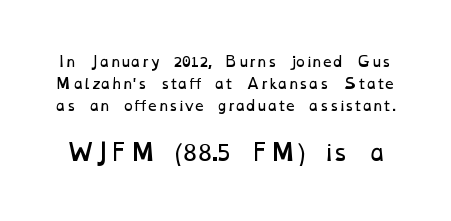
{"bold": "no", "underline": "no", "line_spacing": "normal", "line_spacing_ratio": 1.58, "letter_spacing": "normal", "letter_spacing_em": 0.0, "larger_block": "second", "size_ratio": 1.57, "glyph_px": 22}
